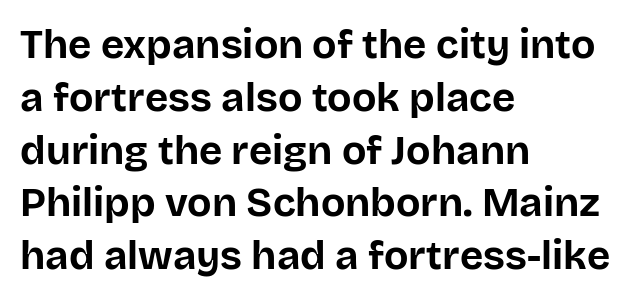
The image shows 40 px bold sans-serif type, upright; set left-aligned, normal line spacing (1.32x), normal letter spacing, not underlined; low stroke contrast and a large x-height.
